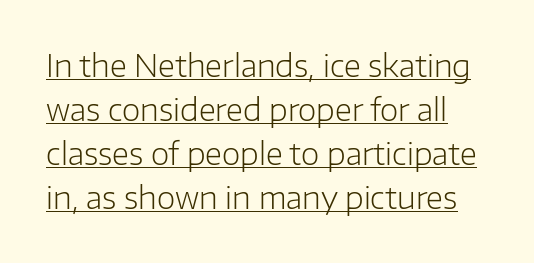
{"serif": "no", "italic": "no", "bold": "no", "weight": "light", "width": "normal", "stroke_contrast": "low", "x_height": "medium", "monospaced": "no", "underline": "yes", "line_spacing": "normal", "line_spacing_ratio": 1.47, "letter_spacing": "normal", "letter_spacing_em": 0.0, "glyph_px": 30}
